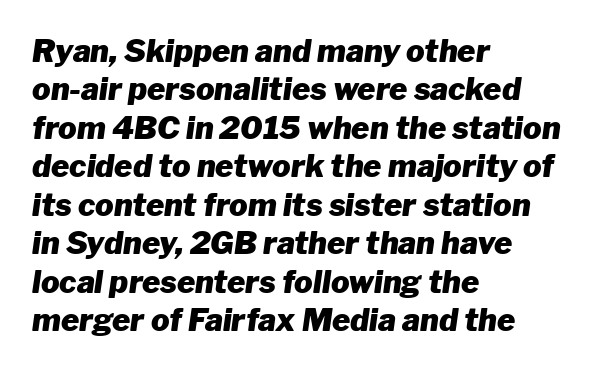
Q: Is the text bold? A: Yes.
Q: Is the text italic (slanted)? A: Yes, it leans right by about 8 degrees.
Q: Is the text underlined? A: No.
Q: How is the paragraph aligned? A: Left-aligned.
Q: Is the spacing between letters normal or unusually wide? A: Normal.
Q: Width (condensed, normal, or wide)? A: Normal.
Q: Stroke contrast? A: Low.
Q: x-height? A: Medium.
Q: Monospaced? A: No.
